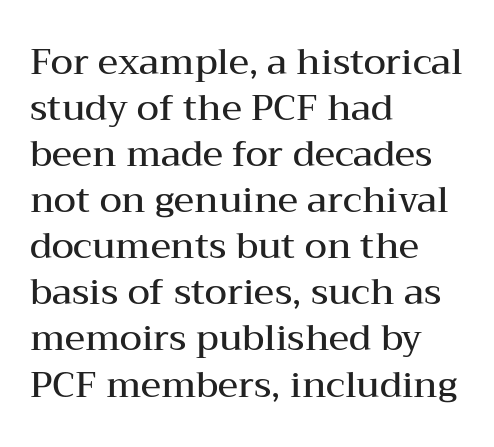
The image shows 36 px semibold, wide serif type, upright; set left-aligned, normal line spacing (1.28x), normal letter spacing, not underlined; medium stroke contrast and a medium x-height.
